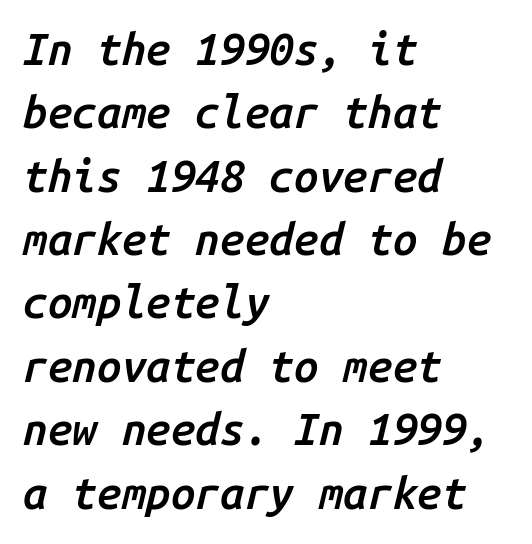
Q: Is the text bold? A: Semi-bold.
Q: Is the text italic (slanted)? A: Yes, it leans right by about 14 degrees.
Q: Is the text underlined? A: No.
Q: How is the paragraph aligned? A: Left-aligned.
Q: Is the spacing between letters normal or unusually wide? A: Normal.
Q: Is the spacing between lines tight, normal or loose? A: Normal.
Q: Width (condensed, normal, or wide)? A: Normal.
Q: Stroke contrast? A: Low.
Q: x-height? A: Medium.
Q: Monospaced? A: Yes.
